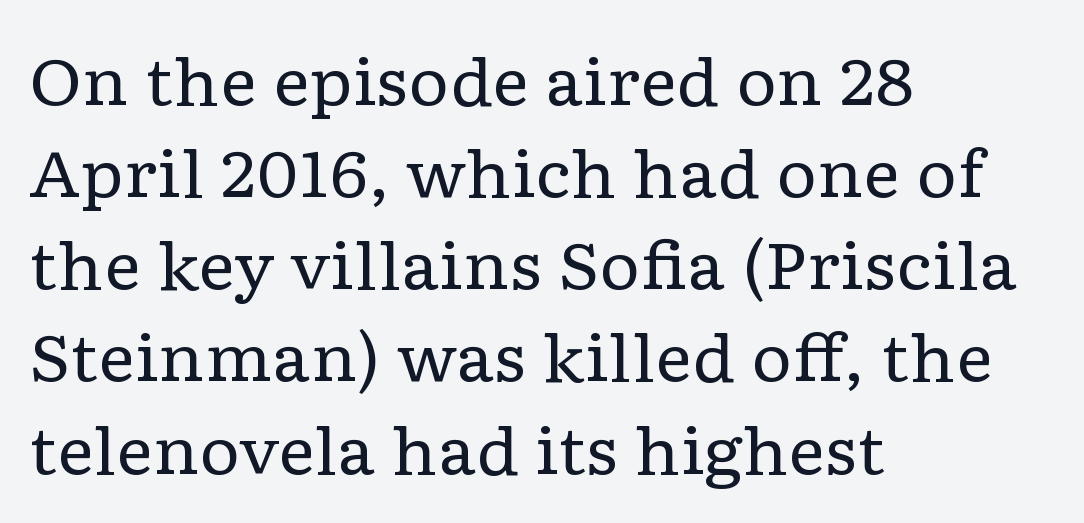
The image shows 64 px regular-weight, wide serif type, upright; set left-aligned, normal line spacing (1.44x), normal letter spacing, not underlined; low stroke contrast and a medium x-height.
